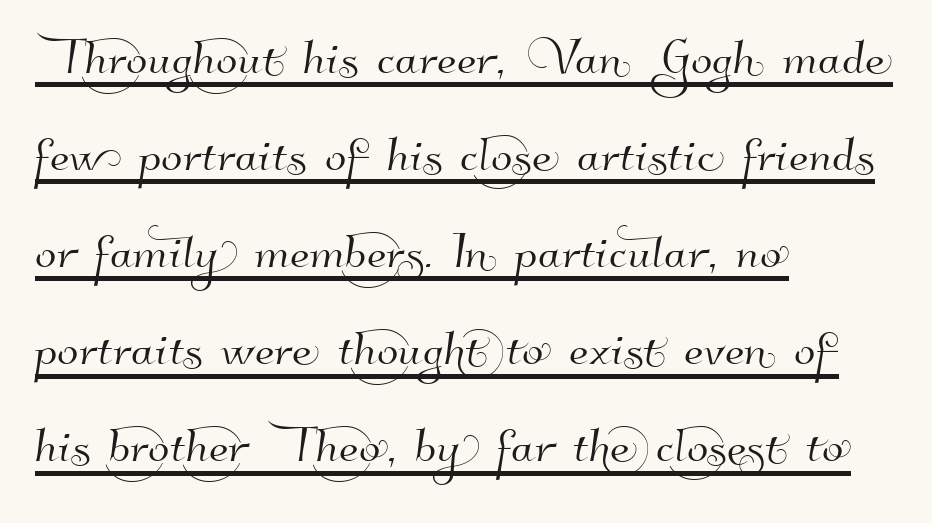
Q: Is the typeface a serif or a sans-serif typeface? A: Sans-serif.
Q: Is the text underlined? A: Yes.
Q: How is the paragraph aligned? A: Left-aligned.
Q: Is the spacing between letters normal or unusually wide? A: Normal.
Q: Is the spacing between lines tight, normal or loose? A: Normal.
Q: Width (condensed, normal, or wide)? A: Normal.
Q: Stroke contrast? A: High.
Q: x-height? A: Small.
Q: Monospaced? A: No.
